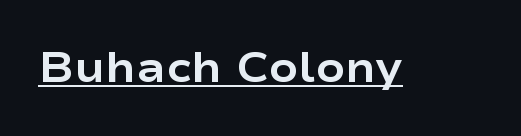
Q: Is the text bold? A: Yes.
Q: Is the text italic (slanted)? A: No, it is upright.
Q: Is the typeface a serif or a sans-serif typeface? A: Sans-serif.
Q: Is the text underlined? A: Yes.
Q: Is the spacing between letters normal or unusually wide? A: Normal.
Q: Width (condensed, normal, or wide)? A: Wide.
Q: Stroke contrast? A: Low.
Q: x-height? A: Medium.
Q: Monospaced? A: No.
